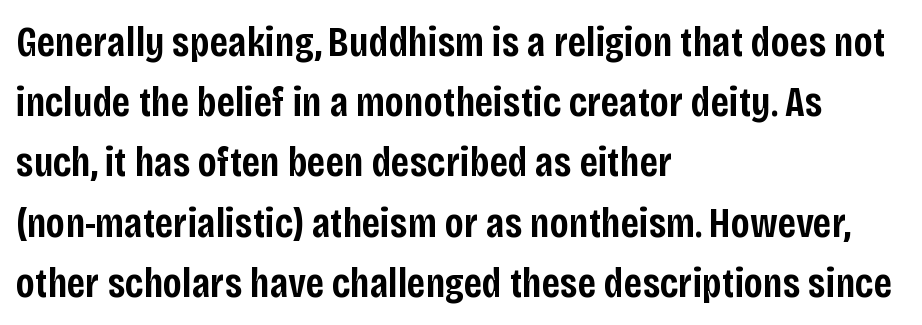
The image shows 43 px semibold, condensed sans-serif type, upright; set left-aligned, normal line spacing (1.4x), normal letter spacing, not underlined; low stroke contrast and a large x-height.
